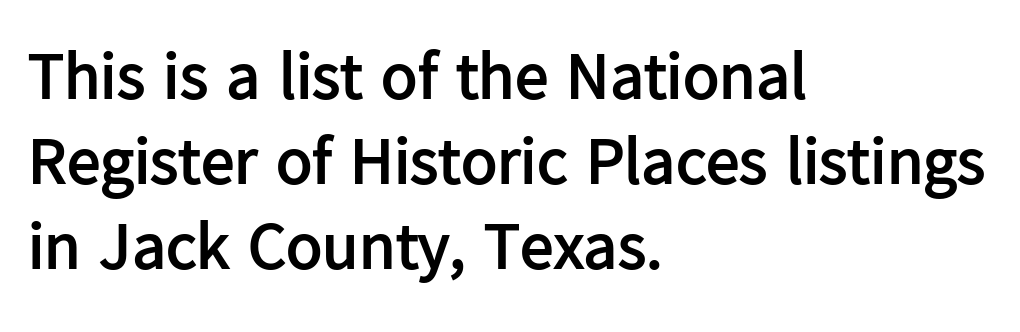
Q: Is the text bold? A: Yes.
Q: Is the text italic (slanted)? A: No, it is upright.
Q: Is the typeface a serif or a sans-serif typeface? A: Sans-serif.
Q: Is the text underlined? A: No.
Q: How is the paragraph aligned? A: Left-aligned.
Q: Is the spacing between letters normal or unusually wide? A: Normal.
Q: Is the spacing between lines tight, normal or loose? A: Normal.
Q: Width (condensed, normal, or wide)? A: Normal.
Q: Stroke contrast? A: Low.
Q: x-height? A: Medium.
Q: Monospaced? A: No.
